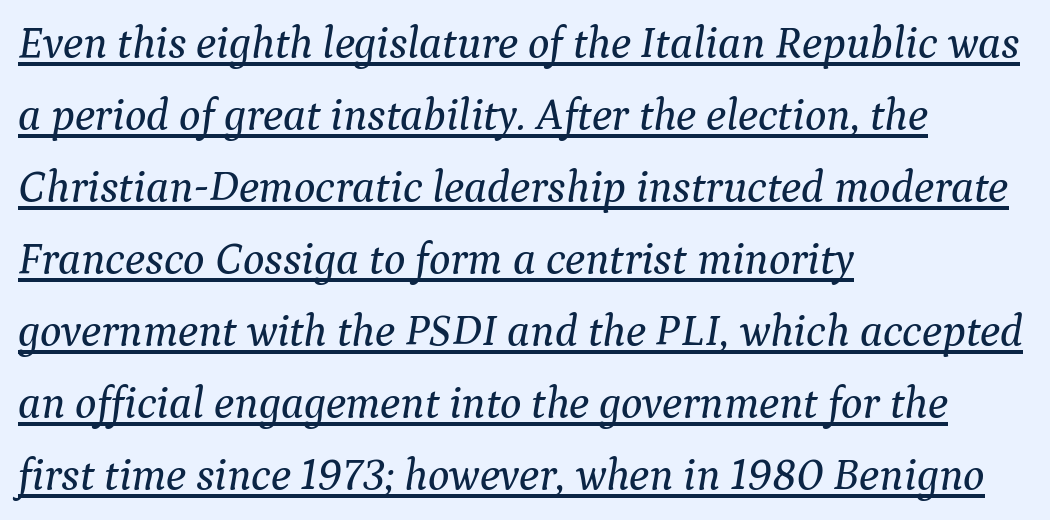
The image shows 45 px serif type, italic (leaning right); set left-aligned, normal line spacing (1.6x), normal letter spacing, underlined; medium stroke contrast and a medium x-height.
